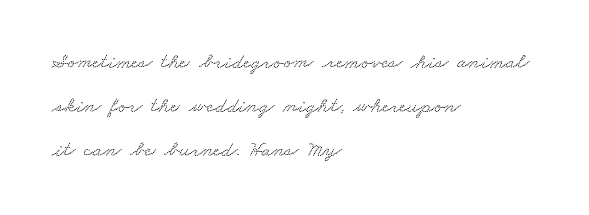
Honestly, there is no underline to notice here at all. Letter spacing: default. Line spacing here is loose. The lines are quadded left.
